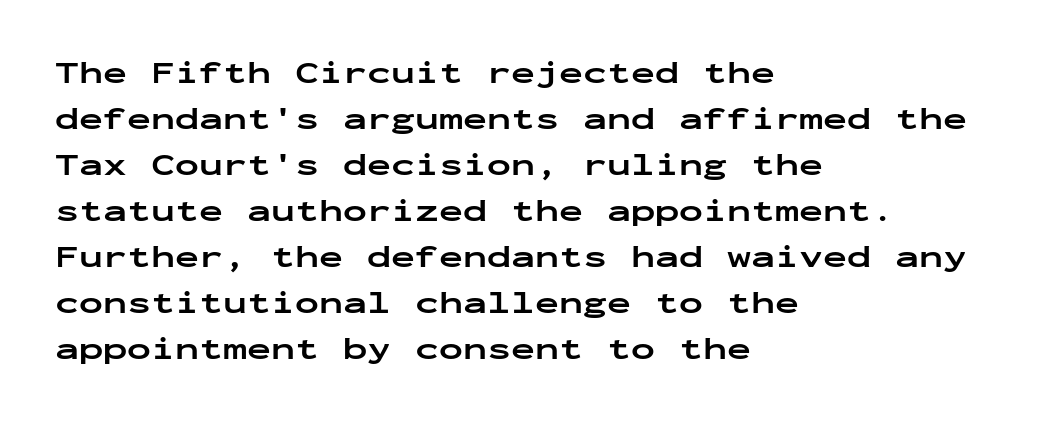
Q: Is the text bold? A: Yes.
Q: Is the text italic (slanted)? A: No, it is upright.
Q: Is the typeface a serif or a sans-serif typeface? A: Sans-serif.
Q: Is the text underlined? A: No.
Q: How is the paragraph aligned? A: Left-aligned.
Q: Is the spacing between letters normal or unusually wide? A: Normal.
Q: Is the spacing between lines tight, normal or loose? A: Normal.
Q: Width (condensed, normal, or wide)? A: Wide.
Q: Stroke contrast? A: Low.
Q: x-height? A: Medium.
Q: Monospaced? A: Yes.
